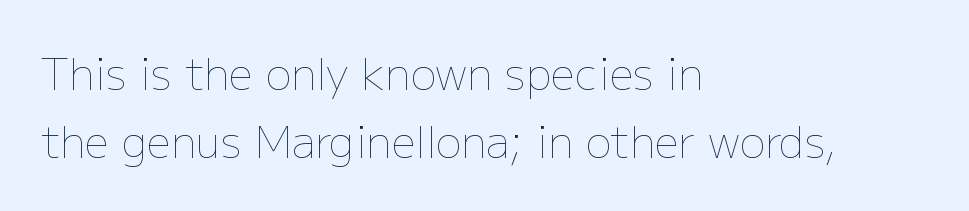
Q: Is the text bold? A: No.
Q: Is the text italic (slanted)? A: No, it is upright.
Q: Is the text underlined? A: No.
Q: How is the paragraph aligned? A: Left-aligned.
Q: Is the spacing between letters normal or unusually wide? A: Normal.
Q: Is the spacing between lines tight, normal or loose? A: Normal.
Q: Width (condensed, normal, or wide)? A: Normal.
Q: Stroke contrast? A: Low.
Q: x-height? A: Medium.
Q: Monospaced? A: No.
